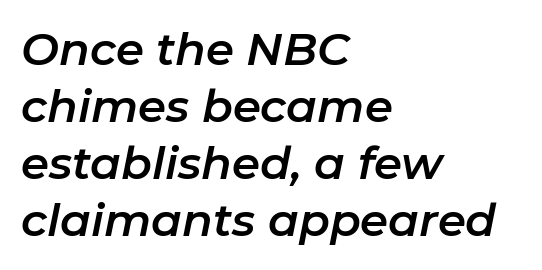
Q: Is the text italic (slanted)? A: Yes, it leans right by about 11 degrees.
Q: Is the text underlined? A: No.
Q: How is the paragraph aligned? A: Left-aligned.
Q: Is the spacing between letters normal or unusually wide? A: Normal.
Q: Is the spacing between lines tight, normal or loose? A: Normal.
Q: Width (condensed, normal, or wide)? A: Normal.
Q: Stroke contrast? A: Low.
Q: x-height? A: Medium.
Q: Monospaced? A: No.
